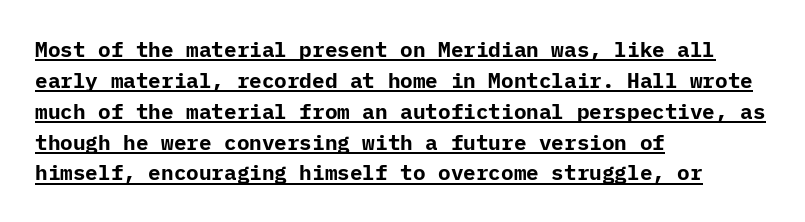
A roman cut, with each character standing at attention. This sample carries an underscore along the baseline area. Rows of type keep a routine distance in the vertical direction. Notice how the passage keeps a crisp vertical edge on the left only. I'd describe the lettering as bold — thick and assertive.
